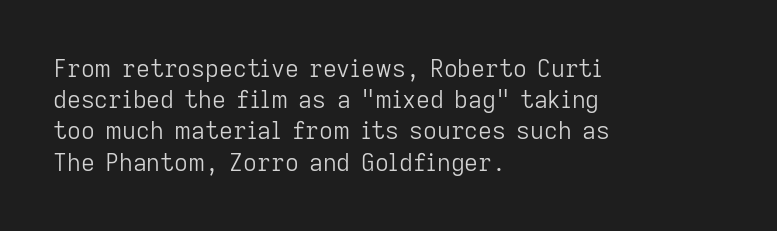
The ragged edge is on the right, which tells us the setting is flush left. The passage shown is not underscored anywhere. These lines were composed using upright roman letters. This sample uses plain, unmodified letter spacing. Reading down the column, the eye jumps a familiar distance to each next line.
